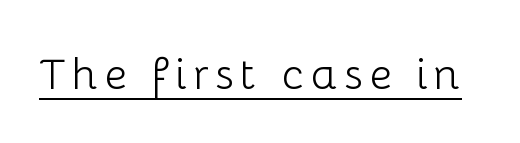
Q: Is the text bold? A: No.
Q: Is the text italic (slanted)? A: No, it is upright.
Q: Is the typeface a serif or a sans-serif typeface? A: Sans-serif.
Q: Is the text underlined? A: Yes.
Q: Width (condensed, normal, or wide)? A: Normal.
Q: Stroke contrast? A: Low.
Q: x-height? A: Medium.
Q: Monospaced? A: No.
